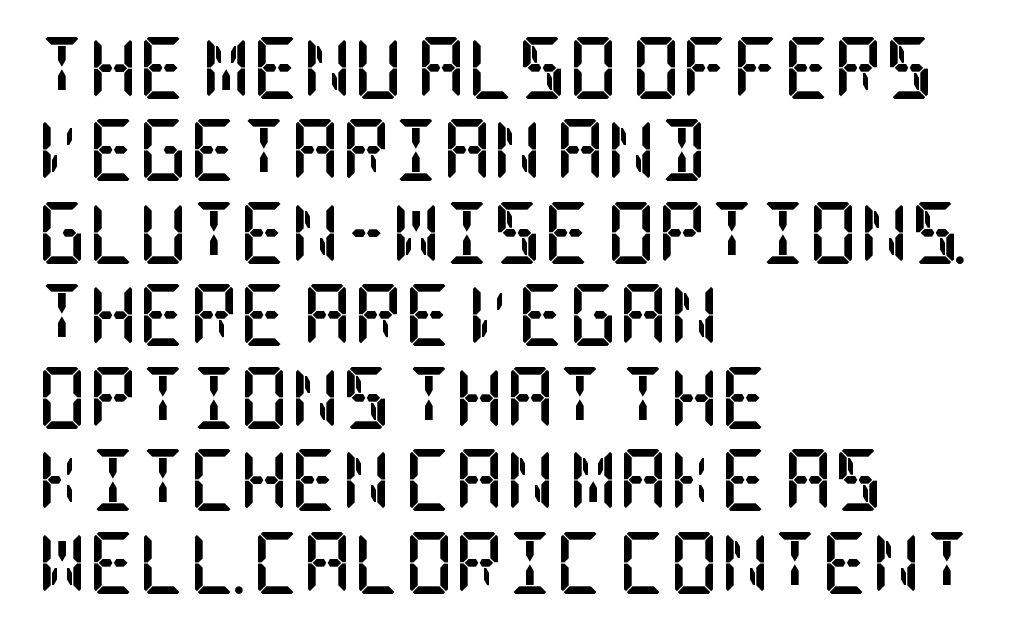
Serif or sans? Serif — the stroke terminals have little feet. Look at the stroke-to-counter ratio: heavy, a bold. Each row of text sits above clean, open space. Designer's note — italics off, roman on. Regarding leading, the lines here are spaced in the standard way.
